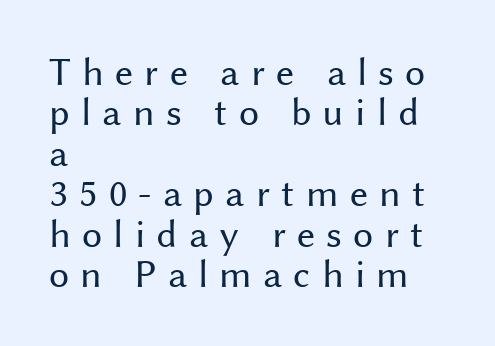
The image shows 40 px regular-weight sans-serif type, upright; set left-aligned, tight line spacing (1.01x), unusually wide letter spacing (+0.28 em), not underlined; medium stroke contrast and a medium x-height.
